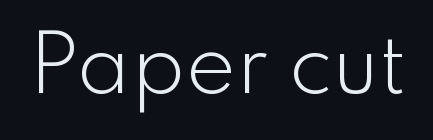
{"serif": "no", "italic": "no", "bold": "no", "weight": "light", "width": "normal", "stroke_contrast": "low", "x_height": "small", "monospaced": "no", "underline": "no", "letter_spacing": "normal", "letter_spacing_em": 0.0, "glyph_px": 76}
